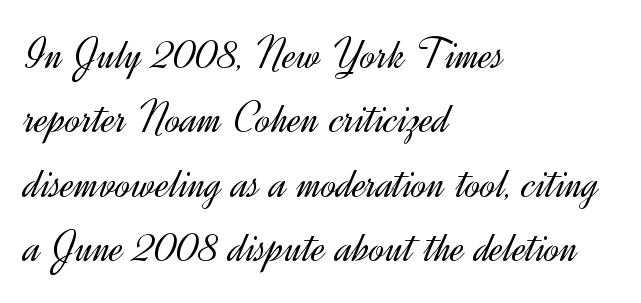
{"serif": "no", "bold": "no", "weight": "light", "width": "normal", "x_height": "small", "monospaced": "no", "underline": "no", "align": "left", "line_spacing": "normal", "line_spacing_ratio": 1.4, "letter_spacing": "normal", "letter_spacing_em": 0.0, "glyph_px": 46}
